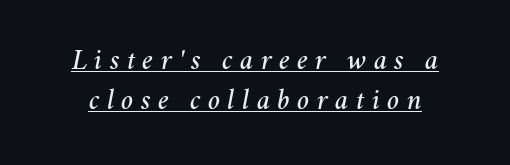
Students, observe the line beneath the letters — that is underlining. If you measured baseline to baseline, you'd find a middling distance. This sample has the flowing, uneven cadence of proportional lettering. The typography opts for an oblique posture over an upright one. These lines have a slow, spaced-out rhythm from letter to letter.
